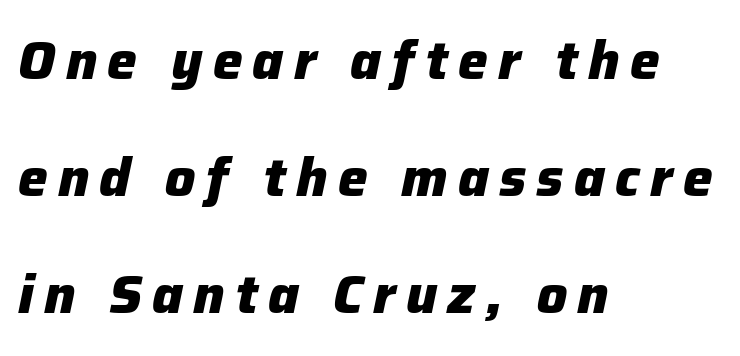
Q: Is the text bold? A: Yes.
Q: Is the text italic (slanted)? A: Yes, it leans right by about 12 degrees.
Q: Is the text underlined? A: No.
Q: How is the paragraph aligned? A: Left-aligned.
Q: Is the spacing between lines tight, normal or loose? A: Loose.
Q: Width (condensed, normal, or wide)? A: Normal.
Q: Stroke contrast? A: Low.
Q: x-height? A: Medium.
Q: Monospaced? A: No.
